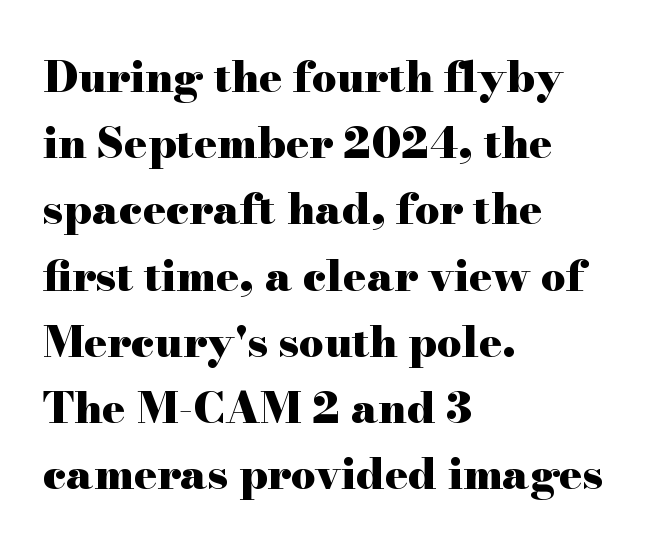
The image shows 43 px heavy, wide serif type, upright; set left-aligned, normal line spacing (1.54x), normal letter spacing, not underlined; high stroke contrast and a small x-height.
